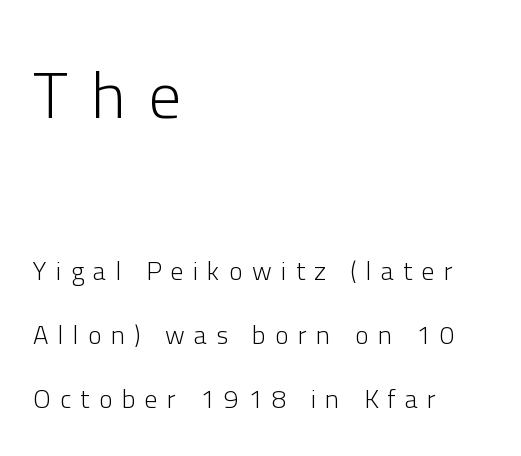
Serifs: no, the terminals of the letterforms are clean. The cut favours lightness, reaching ordinary text weight at its darkest. Notice how the stems are strictly vertical — no italics here. Looks like regular typesetting: each glyph gets only the width it needs. The paragraph has a hard left edge and a soft right edge. How are the letters spaced? Widely, with obvious added tracking.
